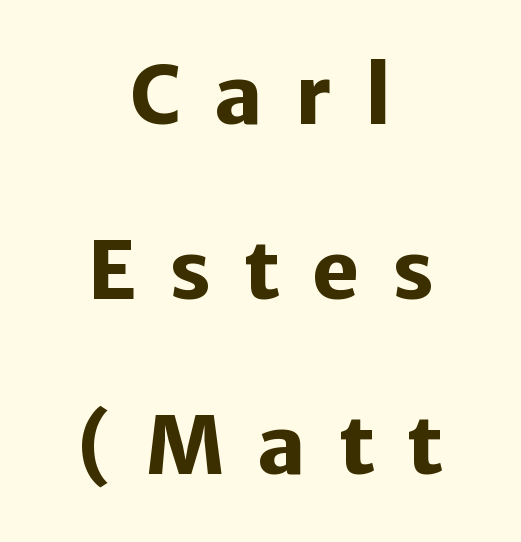
The image shows 80 px heavy sans-serif type, upright; set centered, loose line spacing (2.19x), unusually wide letter spacing (+0.41 em), not underlined; low stroke contrast and a medium x-height.
